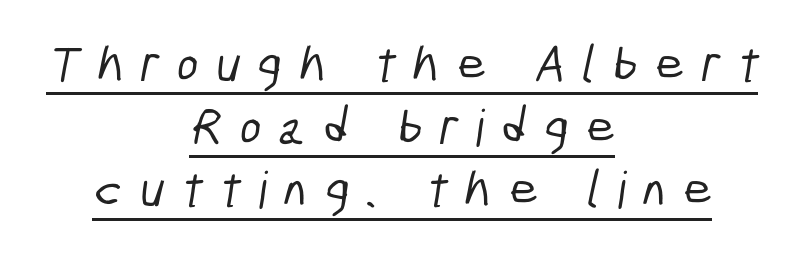
Q: Is the typeface a serif or a sans-serif typeface? A: Sans-serif.
Q: Is the text underlined? A: Yes.
Q: How is the paragraph aligned? A: Centered.
Q: Is the spacing between letters normal or unusually wide? A: Unusually wide.
Q: Width (condensed, normal, or wide)? A: Condensed.
Q: Stroke contrast? A: Low.
Q: x-height? A: Medium.
Q: Monospaced? A: No.
